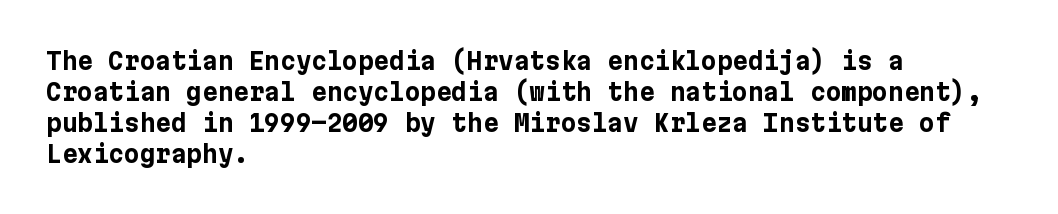
If you measured baseline to baseline, you'd find a middling distance. The specimen reads as upright at a glance. Glyph-to-glyph distance matches everyday printed text. Heavy, bold letterforms. Each row of text sits above clean, open space.
